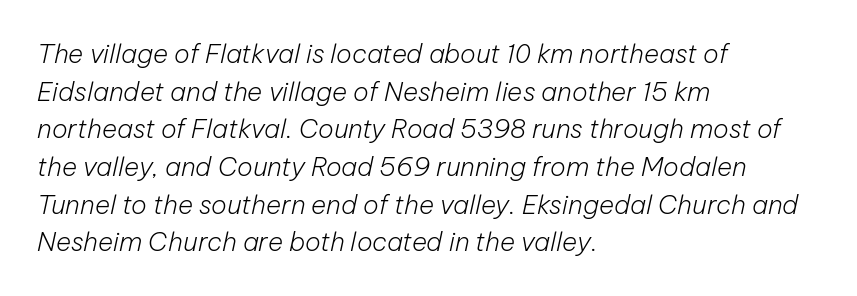
{"italic": "yes", "lean": "right", "slant_degrees": 12, "bold": "no", "underline": "no", "align": "left", "line_spacing": "normal", "line_spacing_ratio": 1.45, "letter_spacing": "normal", "letter_spacing_em": 0.0, "glyph_px": 26}
